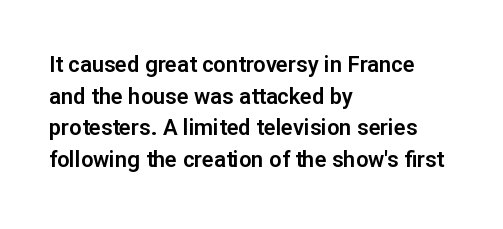
Q: Is the text italic (slanted)? A: No, it is upright.
Q: Is the text underlined? A: No.
Q: How is the paragraph aligned? A: Left-aligned.
Q: Is the spacing between letters normal or unusually wide? A: Normal.
Q: Is the spacing between lines tight, normal or loose? A: Normal.
